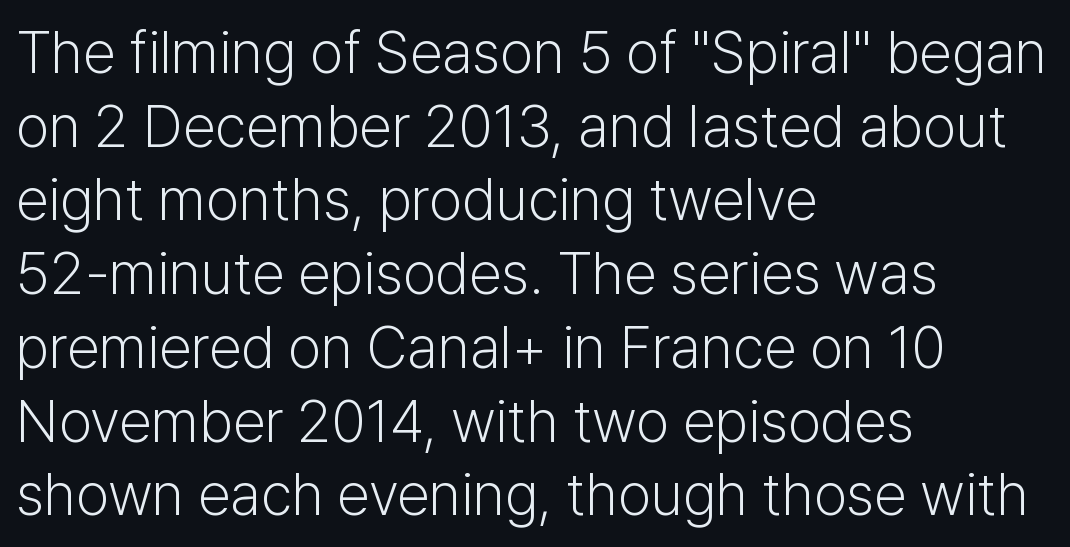
{"serif": "no", "italic": "no", "bold": "no", "weight": "light", "width": "normal", "stroke_contrast": "low", "x_height": "medium", "monospaced": "no", "underline": "no", "align": "left", "line_spacing": "normal", "line_spacing_ratio": 1.25, "letter_spacing": "normal", "letter_spacing_em": 0.0, "glyph_px": 59}
